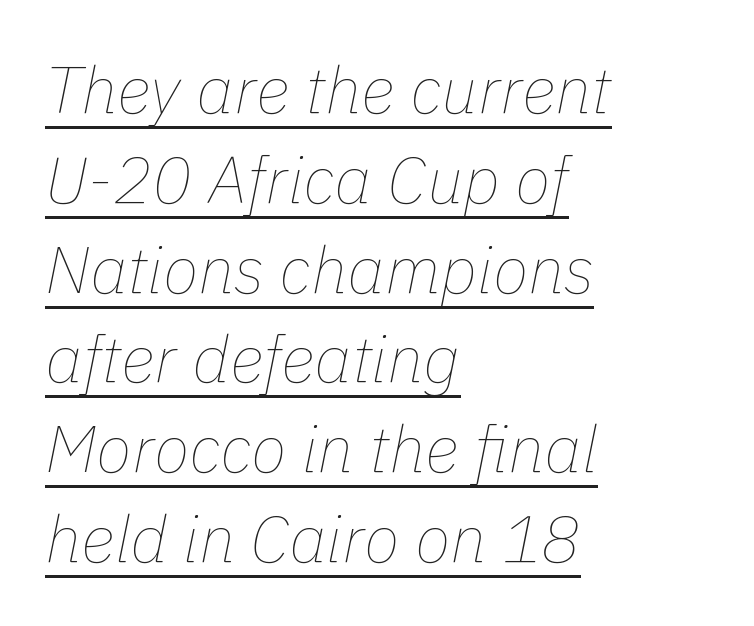
The image shows 66 px thin type, italic (leaning right); set left-aligned, normal line spacing (1.36x), normal letter spacing, underlined; low stroke contrast and a medium x-height.
